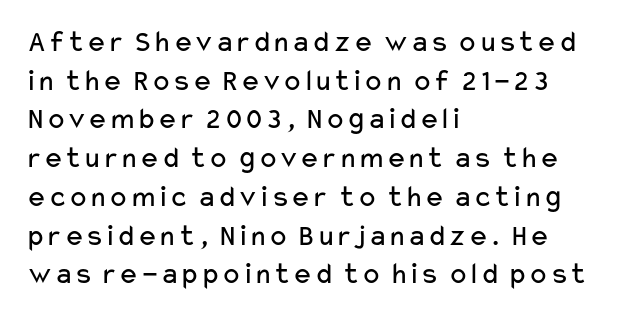
Q: Is the text bold? A: No.
Q: Is the text italic (slanted)? A: No, it is upright.
Q: Is the typeface a serif or a sans-serif typeface? A: Sans-serif.
Q: Is the text underlined? A: No.
Q: How is the paragraph aligned? A: Left-aligned.
Q: Is the spacing between letters normal or unusually wide? A: Normal.
Q: Is the spacing between lines tight, normal or loose? A: Normal.
Q: Width (condensed, normal, or wide)? A: Wide.
Q: Stroke contrast? A: Low.
Q: x-height? A: Medium.
Q: Monospaced? A: No.
